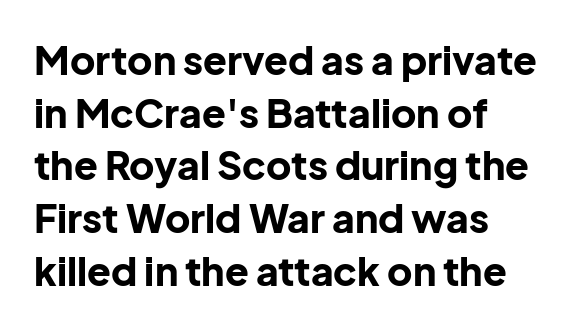
Q: Is the text bold? A: Yes.
Q: Is the text italic (slanted)? A: No, it is upright.
Q: Is the typeface a serif or a sans-serif typeface? A: Sans-serif.
Q: Is the text underlined? A: No.
Q: Is the spacing between letters normal or unusually wide? A: Normal.
Q: Is the spacing between lines tight, normal or loose? A: Normal.
Q: Width (condensed, normal, or wide)? A: Normal.
Q: Stroke contrast? A: Low.
Q: x-height? A: Medium.
Q: Monospaced? A: No.
